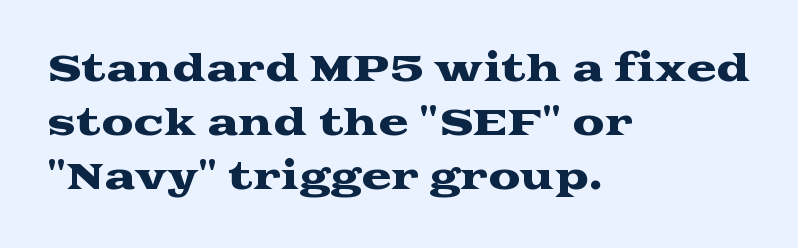
Q: Is the text italic (slanted)? A: No, it is upright.
Q: Is the typeface a serif or a sans-serif typeface? A: Serif.
Q: Is the text underlined? A: No.
Q: How is the paragraph aligned? A: Left-aligned.
Q: Is the spacing between letters normal or unusually wide? A: Normal.
Q: Is the spacing between lines tight, normal or loose? A: Normal.
Q: Width (condensed, normal, or wide)? A: Wide.
Q: Stroke contrast? A: Medium.
Q: x-height? A: Medium.
Q: Monospaced? A: No.
